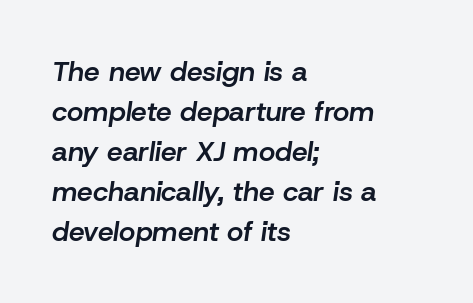
The image shows 28 px semibold type, italic (leaning right); set left-aligned, normal line spacing (1.43x), normal letter spacing, not underlined; low stroke contrast and a medium x-height.
